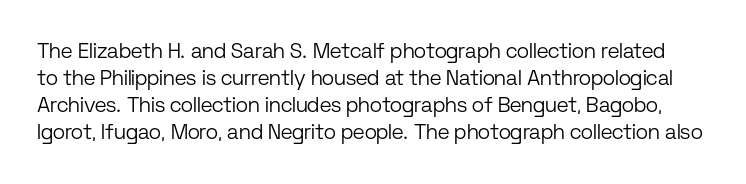
The image shows 21 px text type, upright; set normal line spacing (1.28x), normal letter spacing, not underlined.
